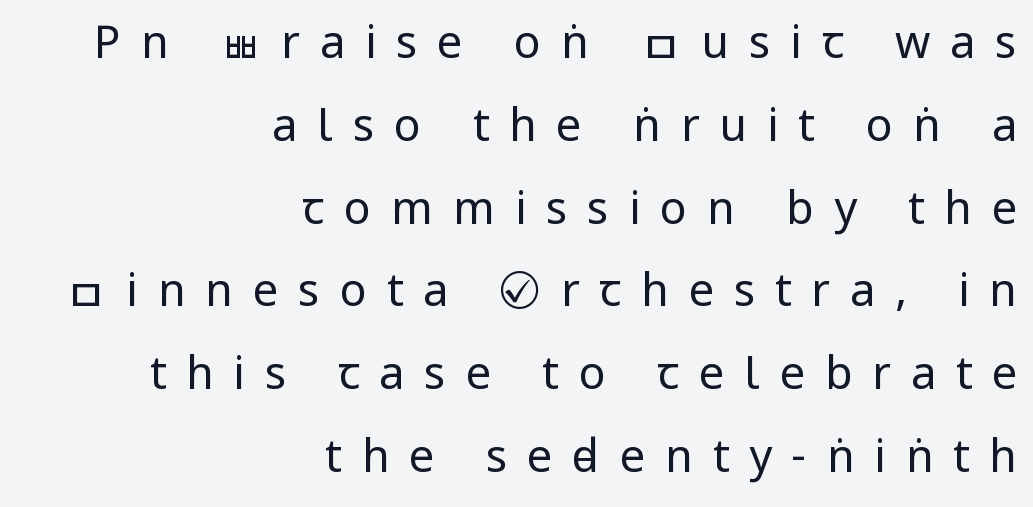
{"serif": "no", "italic": "no", "bold": "no", "weight": "regular", "width": "condensed", "stroke_contrast": "low", "x_height": "large", "monospaced": "no", "underline": "no", "align": "right", "line_spacing_ratio": 1.84, "letter_spacing": "wide", "letter_spacing_em": 0.44, "glyph_px": 45}
